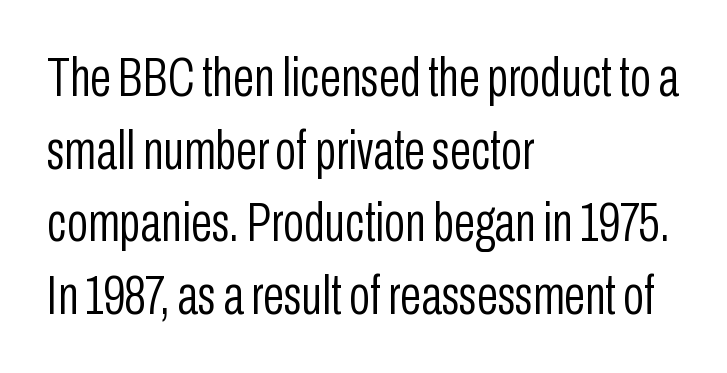
Q: Is the text bold? A: No.
Q: Is the text italic (slanted)? A: No, it is upright.
Q: Is the typeface a serif or a sans-serif typeface? A: Sans-serif.
Q: Is the text underlined? A: No.
Q: How is the paragraph aligned? A: Left-aligned.
Q: Is the spacing between letters normal or unusually wide? A: Normal.
Q: Is the spacing between lines tight, normal or loose? A: Normal.
Q: Width (condensed, normal, or wide)? A: Condensed.
Q: Stroke contrast? A: Low.
Q: x-height? A: Medium.
Q: Monospaced? A: No.
